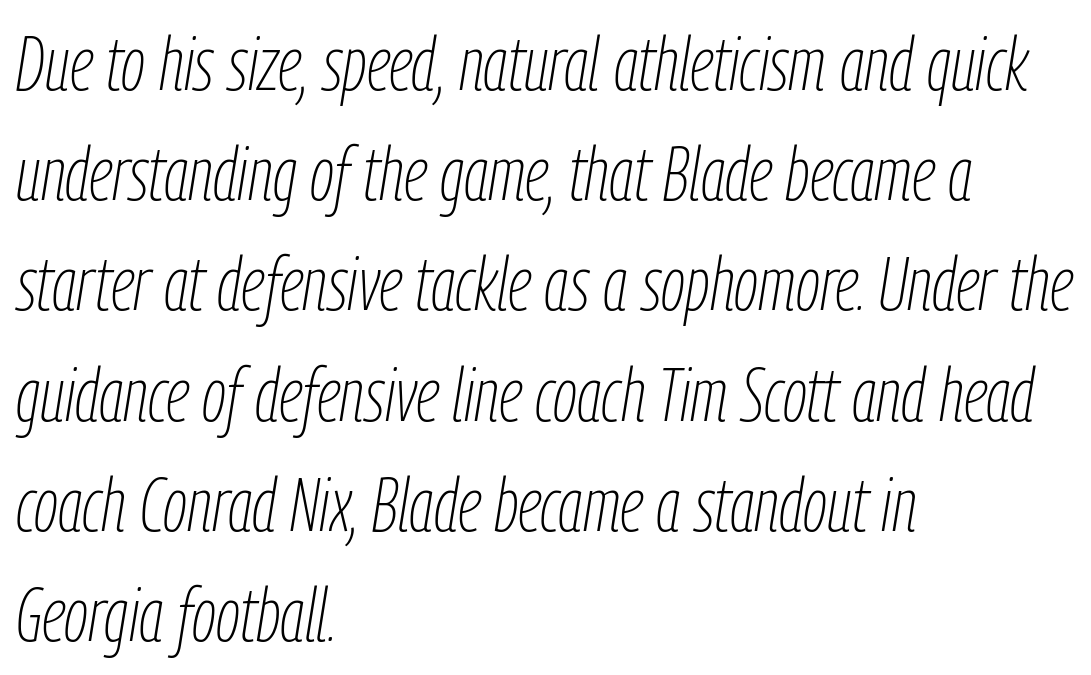
{"italic": "yes", "lean": "right", "slant_degrees": 9, "bold": "no", "weight": "thin", "width": "condensed", "stroke_contrast": "low", "x_height": "medium", "monospaced": "no", "underline": "no", "align": "left", "line_spacing": "normal", "line_spacing_ratio": 1.45, "letter_spacing": "normal", "letter_spacing_em": 0.0, "glyph_px": 76}
